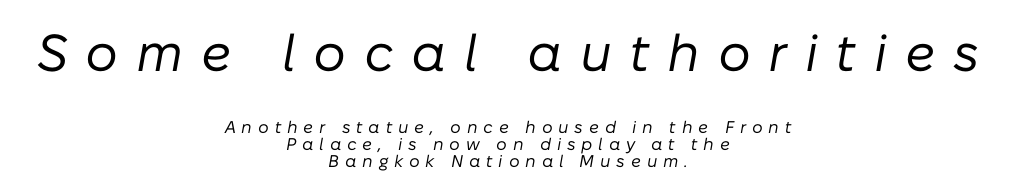
{"italic": "yes", "lean": "right", "slant_degrees": 10, "bold": "no", "weight": "regular", "width": "normal", "stroke_contrast": "low", "x_height": "medium", "monospaced": "no", "underline": "no", "align": "center", "line_spacing": "tight", "line_spacing_ratio": 0.99, "letter_spacing": "wide", "letter_spacing_em": 0.34, "larger_block": "first", "size_ratio": 3.06, "glyph_px": 52}
